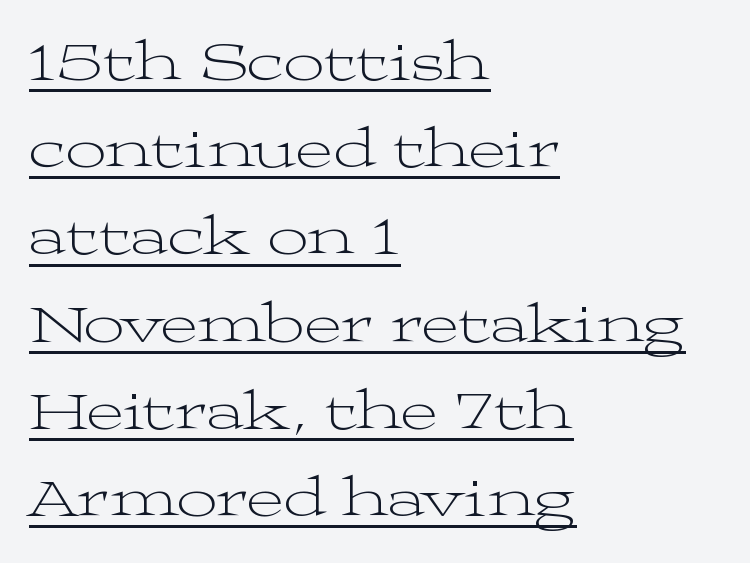
The text was rendered using a seriffed face with decorative stroke endings. Underlined type. Proportional: the letters do not fall into vertical columns. Is the block centered? No — it sits flush against the left margin. A roman cut, with each character standing at attention. The line texture is even and compact thanks to regular tracking.
